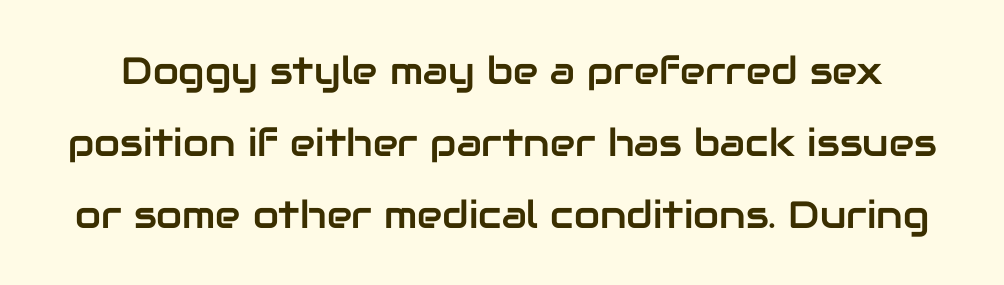
The image shows 38 px sans-serif type, upright; set line spacing 1.89x, normal letter spacing, not underlined; low stroke contrast and a medium x-height.
